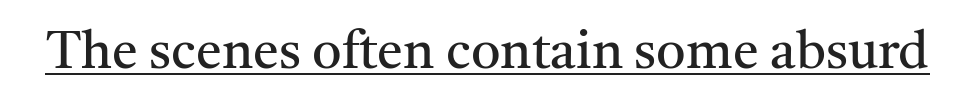
{"serif": "yes", "italic": "no", "bold": "no", "weight": "regular", "width": "normal", "stroke_contrast": "medium", "x_height": "medium", "monospaced": "no", "underline": "yes", "letter_spacing": "normal", "letter_spacing_em": 0.0, "glyph_px": 52}
